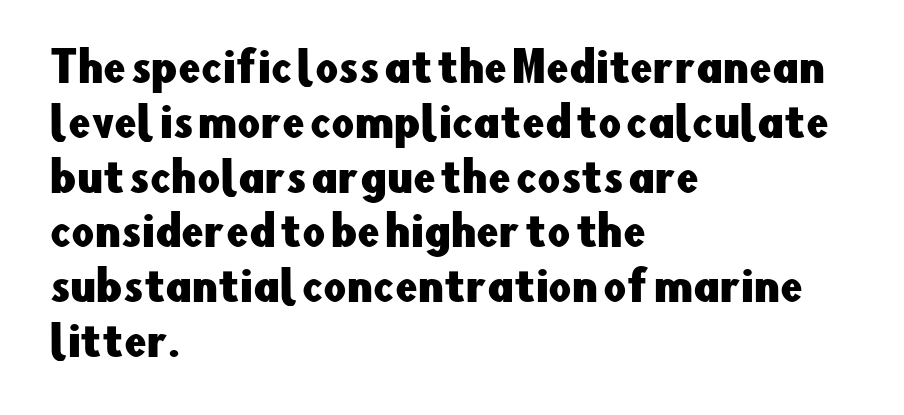
The image shows 40 px sans-serif type, upright; set left-aligned, normal line spacing (1.37x), normal letter spacing, not underlined; low stroke contrast and a small x-height.
